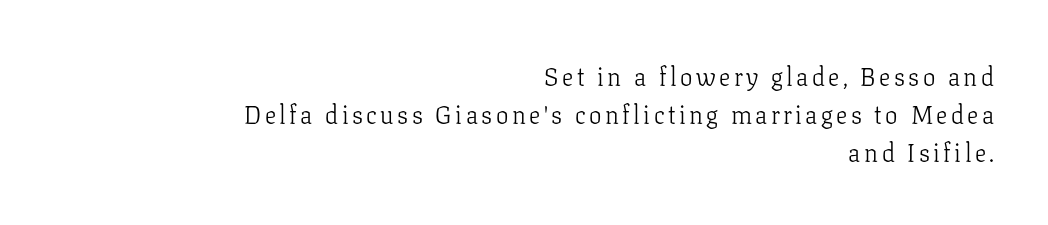
{"italic": "no", "bold": "no", "underline": "no", "align": "right", "line_spacing": "normal", "line_spacing_ratio": 1.53, "glyph_px": 25}
